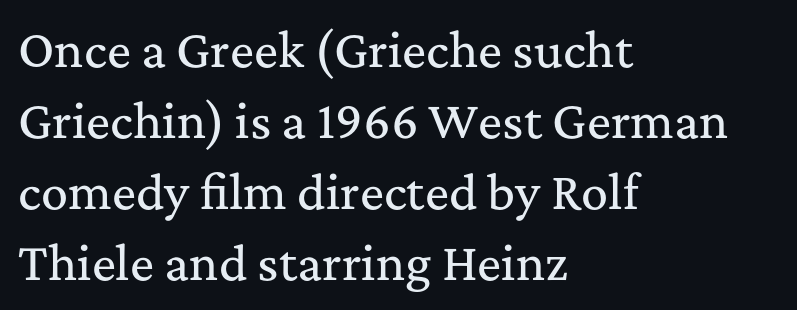
Q: Is the text italic (slanted)? A: No, it is upright.
Q: Is the typeface a serif or a sans-serif typeface? A: Serif.
Q: Is the text underlined? A: No.
Q: How is the paragraph aligned? A: Left-aligned.
Q: Is the spacing between letters normal or unusually wide? A: Normal.
Q: Is the spacing between lines tight, normal or loose? A: Normal.
Q: Width (condensed, normal, or wide)? A: Normal.
Q: Stroke contrast? A: Medium.
Q: x-height? A: Medium.
Q: Monospaced? A: No.
